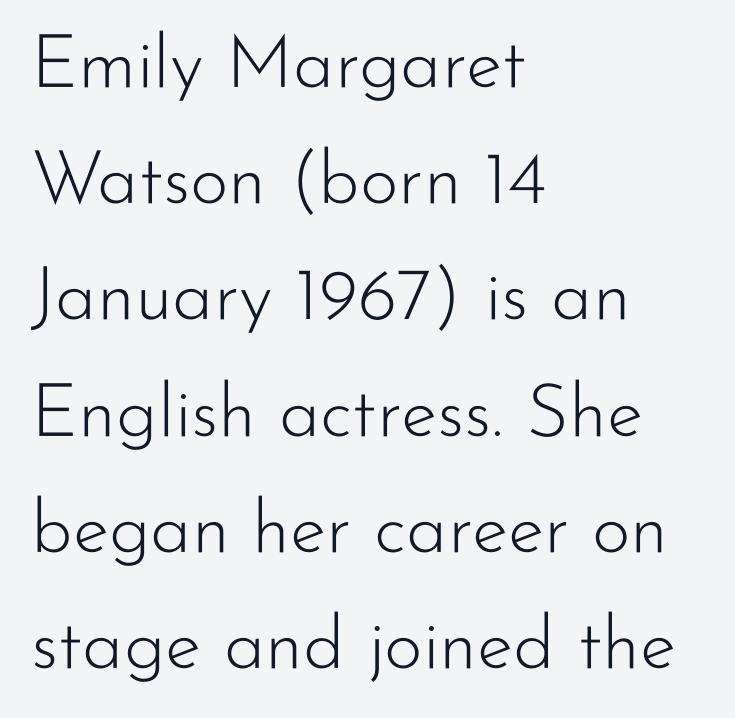
{"serif": "no", "italic": "no", "bold": "no", "weight": "light", "width": "normal", "stroke_contrast": "low", "x_height": "small", "monospaced": "no", "underline": "no", "align": "left", "line_spacing": "normal", "line_spacing_ratio": 1.57, "letter_spacing": "normal", "letter_spacing_em": 0.0, "glyph_px": 74}
